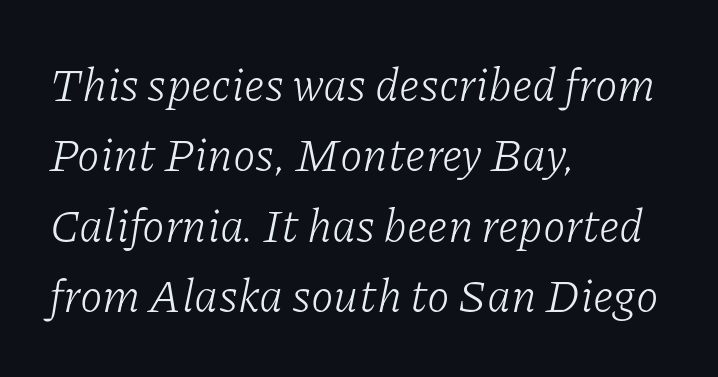
Q: Is the text bold? A: No.
Q: Is the text italic (slanted)? A: Yes, it leans right by about 11 degrees.
Q: Is the typeface a serif or a sans-serif typeface? A: Serif.
Q: Is the text underlined? A: No.
Q: How is the paragraph aligned? A: Left-aligned.
Q: Is the spacing between letters normal or unusually wide? A: Normal.
Q: Is the spacing between lines tight, normal or loose? A: Normal.
Q: Width (condensed, normal, or wide)? A: Normal.
Q: Stroke contrast? A: Low.
Q: x-height? A: Medium.
Q: Monospaced? A: No.
